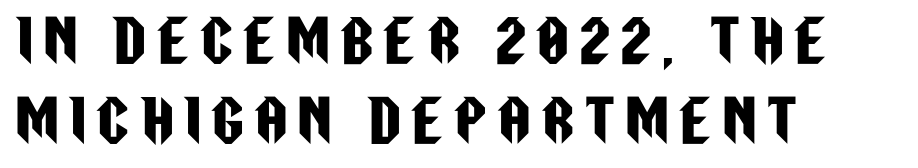
Does the lettering tilt? It doesn't — this is upright. The space directly below the letters is spotless. These lines sit exactly where default settings would place them. A sans-serif font was chosen for this passage. Compared with typical body copy, the letter spacing here is much looser. A typesetter would call this proportional, since set widths differ per character.
